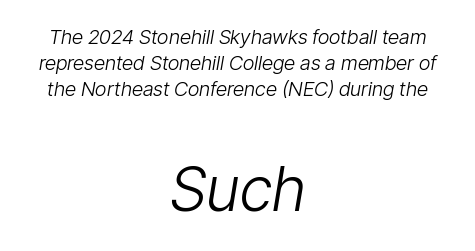
Leftover space on each line is divided equally before and after the words. Leading matches the norm, producing a regular column. The passage shown is typed in a proportional face where columns would drift. The baseline area is clear. Scale increases going downward across the two blocks.
